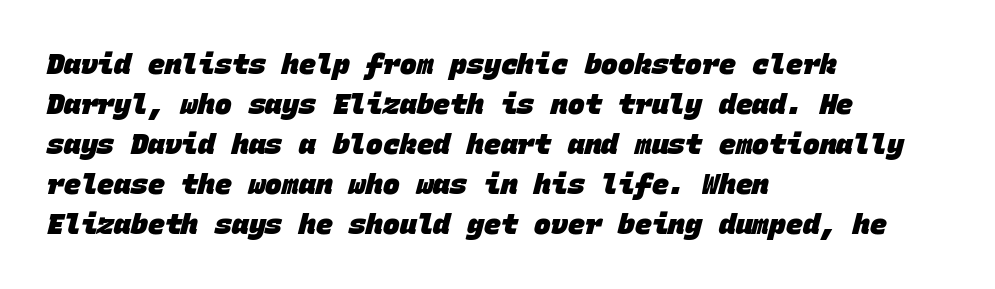
{"serif": "no", "bold": "yes", "weight": "heavy", "width": "normal", "stroke_contrast": "low", "x_height": "large", "monospaced": "yes", "underline": "no", "align": "left", "line_spacing": "normal", "line_spacing_ratio": 1.43, "letter_spacing": "normal", "letter_spacing_em": 0.0, "glyph_px": 28}
